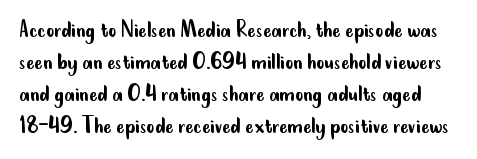
{"italic": "no", "bold": "no", "underline": "no", "line_spacing": "normal", "line_spacing_ratio": 1.28, "letter_spacing": "normal", "letter_spacing_em": 0.0, "glyph_px": 25}
